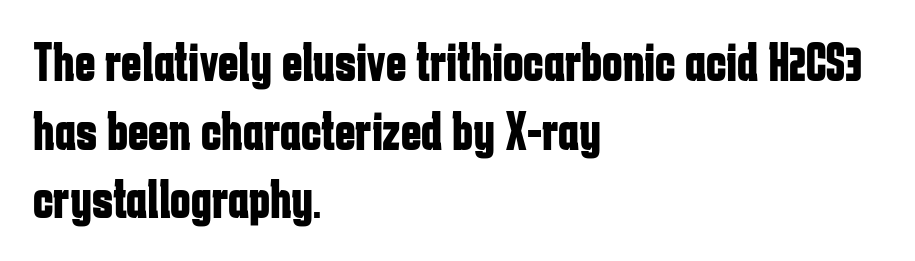
The typesetter chose a ragged-right arrangement here. The typeface chosen for these lines omits serifs. Look at the tracking — it's just the regular setting, nothing added. Posture: upright roman. Think of a printed novel: that variable character pitch is what you see here.
